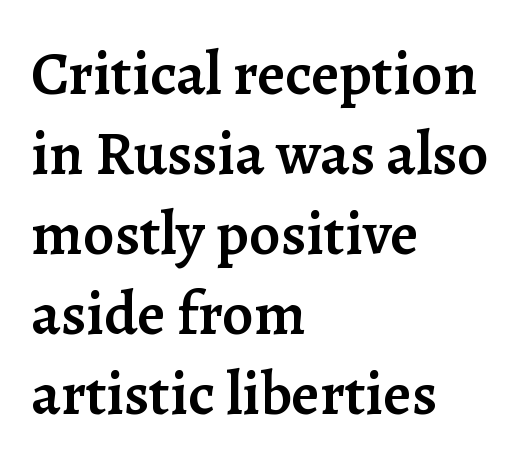
Q: Is the text bold? A: Semi-bold.
Q: Is the text italic (slanted)? A: No, it is upright.
Q: Is the typeface a serif or a sans-serif typeface? A: Serif.
Q: Is the text underlined? A: No.
Q: How is the paragraph aligned? A: Left-aligned.
Q: Is the spacing between letters normal or unusually wide? A: Normal.
Q: Is the spacing between lines tight, normal or loose? A: Normal.
Q: Width (condensed, normal, or wide)? A: Normal.
Q: Stroke contrast? A: Low.
Q: x-height? A: Medium.
Q: Monospaced? A: No.
